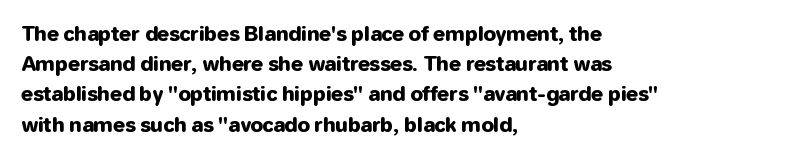
The image shows 20 px text type, upright; set left-aligned, normal line spacing (1.51x), normal letter spacing, not underlined.
